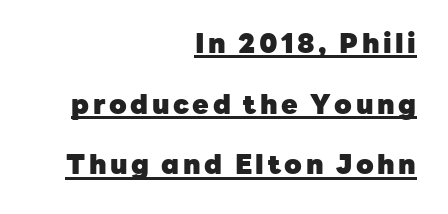
The image shows 27 px bold type, upright; set right-aligned, loose line spacing (2.25x), underlined.
